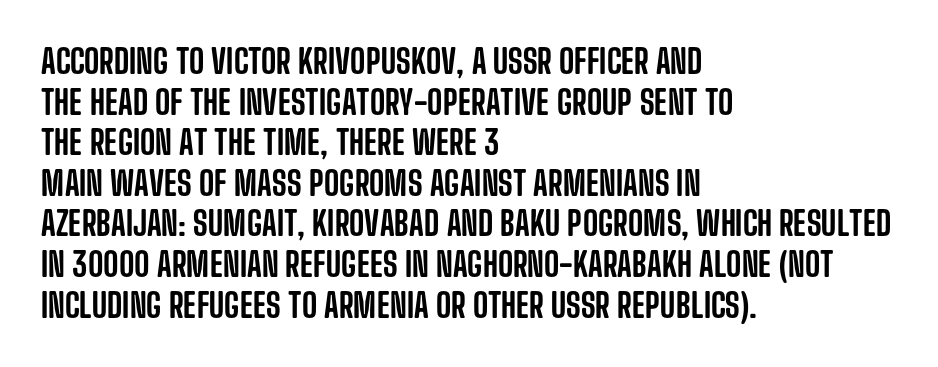
Nothing unusual about the tracking: characters are spaced as the font intends. Rendered with straight, roman letterforms. This sample is left-justified, so line endings fall wherever the words run out. The passage shown is not underscored anywhere.
